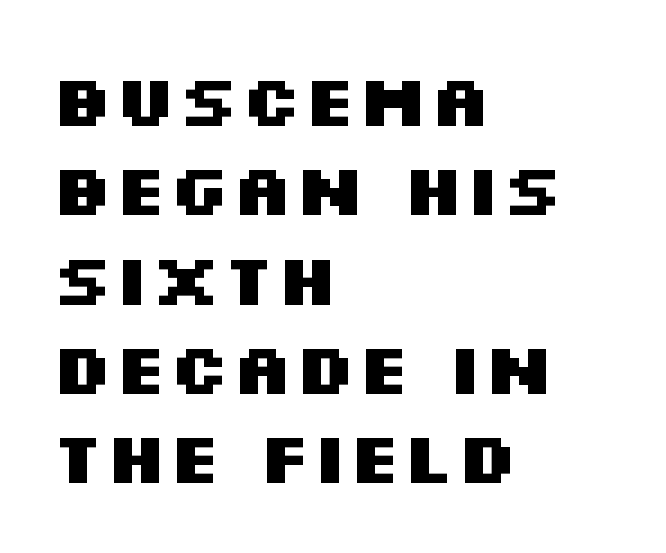
The rendering uses a bold face; every stroke is thick and dark. The rendering keeps characters at their native spacing. Typographically, this falls in the sans-serif category. The typesetter chose a ragged-right arrangement here. The face used here is proportionally spaced, like ordinary book or web type.
